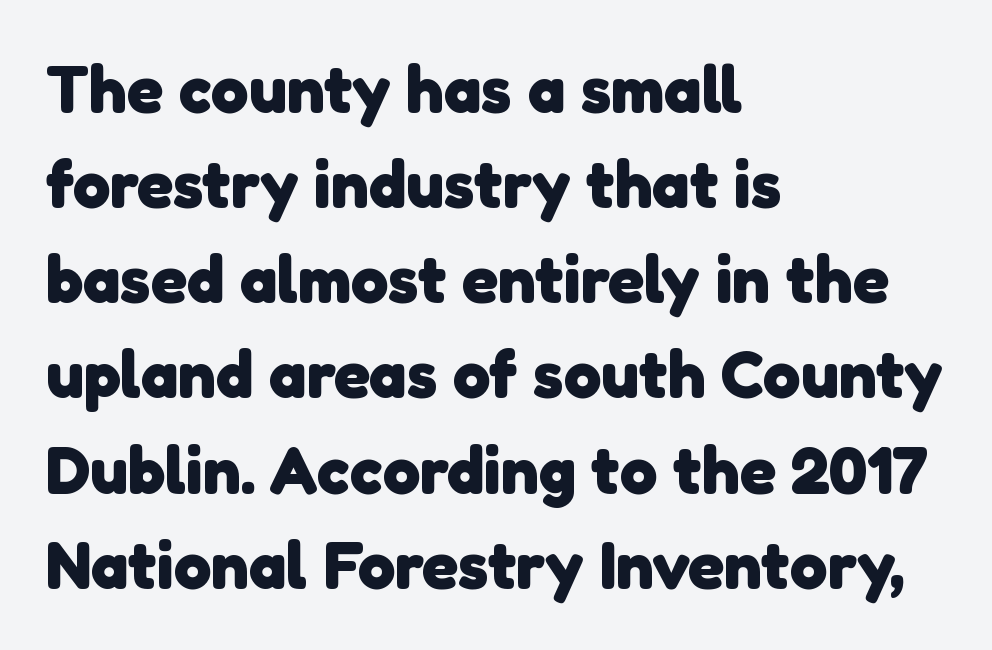
Q: Is the text bold? A: Yes.
Q: Is the typeface a serif or a sans-serif typeface? A: Sans-serif.
Q: Is the text underlined? A: No.
Q: How is the paragraph aligned? A: Left-aligned.
Q: Is the spacing between letters normal or unusually wide? A: Normal.
Q: Is the spacing between lines tight, normal or loose? A: Normal.
Q: Width (condensed, normal, or wide)? A: Normal.
Q: Stroke contrast? A: Low.
Q: x-height? A: Medium.
Q: Monospaced? A: No.
